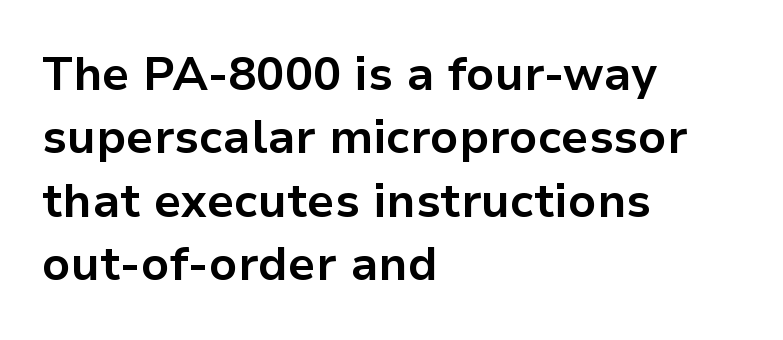
The image shows 47 px bold sans-serif type, upright; set left-aligned, normal line spacing (1.35x), normal letter spacing, not underlined; low stroke contrast and a medium x-height.
